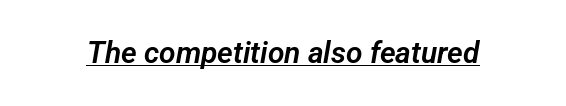
The image shows 30 px sans-serif type; set normal letter spacing, underlined; low stroke contrast and a medium x-height.
